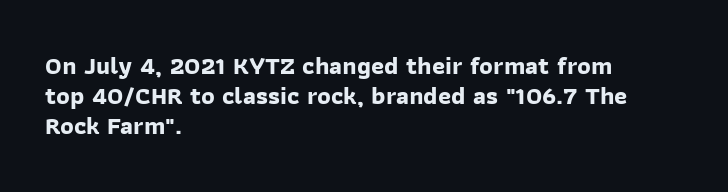
{"bold": "yes", "underline": "no", "align": "left", "line_spacing_ratio": 1.21, "letter_spacing": "normal", "letter_spacing_em": 0.0, "glyph_px": 25}
